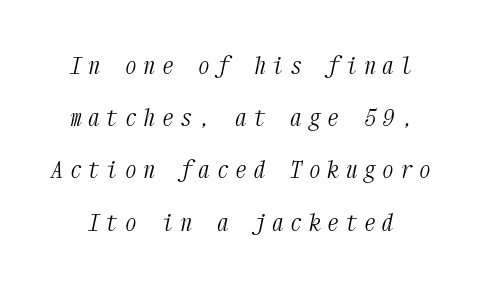
{"italic": "yes", "lean": "right", "slant_degrees": 12, "bold": "no", "underline": "no", "line_spacing": "loose", "line_spacing_ratio": 2.27, "letter_spacing": "wide", "letter_spacing_em": 0.3, "glyph_px": 23}
